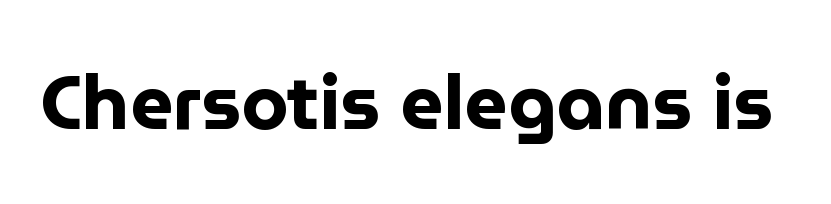
Q: Is the text bold? A: Yes.
Q: Is the text italic (slanted)? A: No, it is upright.
Q: Is the typeface a serif or a sans-serif typeface? A: Sans-serif.
Q: Is the text underlined? A: No.
Q: Is the spacing between letters normal or unusually wide? A: Normal.
Q: Width (condensed, normal, or wide)? A: Normal.
Q: Stroke contrast? A: Low.
Q: x-height? A: Medium.
Q: Monospaced? A: No.
